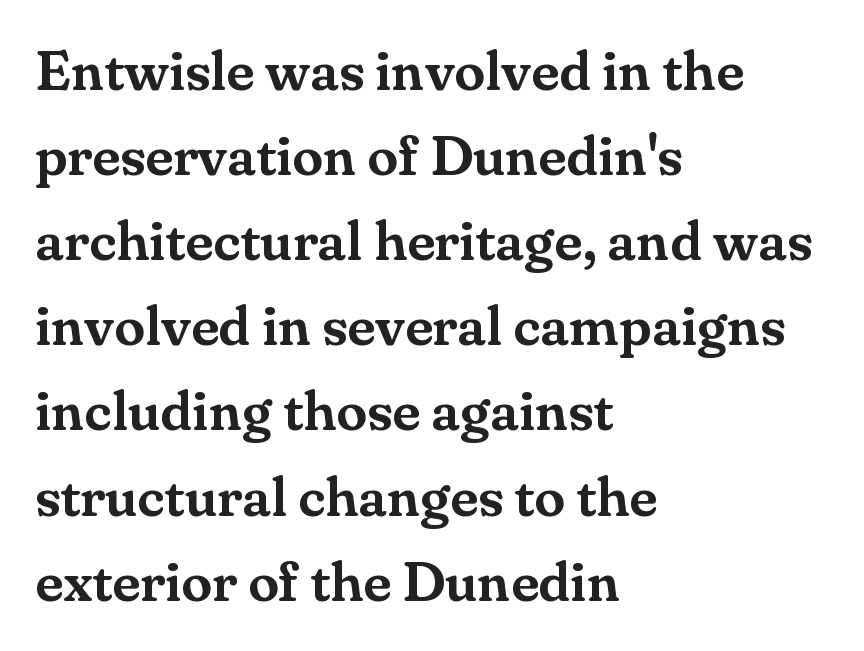
Typographically, this falls in the serif category. Here the designer chose a conventional face with non-uniform glyph widths. Compared with a centered layout, this one pins lines to the left instead. These lines sit exactly where default settings would place them. This rendering features lettering with no underline.
